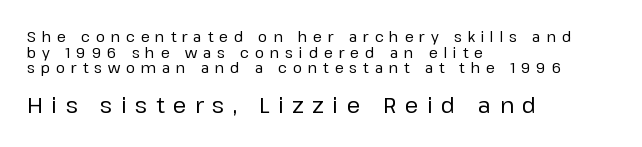
The image shows 21 px text type, upright; set left-aligned, tight line spacing (1.11x), unusually wide letter spacing (+0.41 em), not underlined; the second (bottom) block is 1.5x larger.
